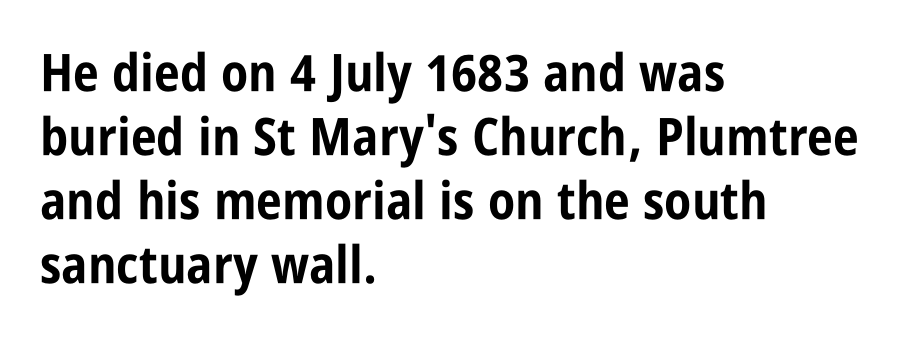
The image shows 52 px bold, condensed sans-serif type, upright; set left-aligned, line spacing 1.23x, normal letter spacing, not underlined; low stroke contrast and a large x-height.
